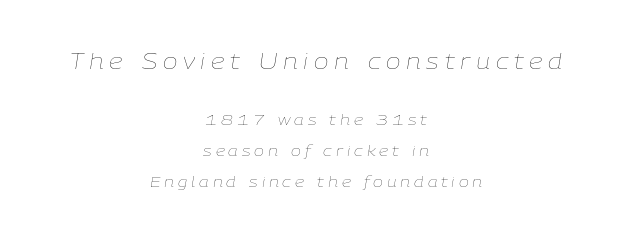
Q: Is the text bold? A: No.
Q: Is the text italic (slanted)? A: Yes, it leans right by about 9 degrees.
Q: Is the text underlined? A: No.
Q: How is the paragraph aligned? A: Centered.
Q: Is the spacing between letters normal or unusually wide? A: Unusually wide.
Q: Is the spacing between lines tight, normal or loose? A: Loose.
Q: Which block of text is set in a larger size, the first (top) or the second (bottom)? A: The first (top) one.
